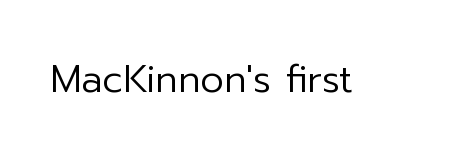
The image shows 38 px regular-weight sans-serif type, upright; set normal letter spacing, not underlined; low stroke contrast and a medium x-height.
